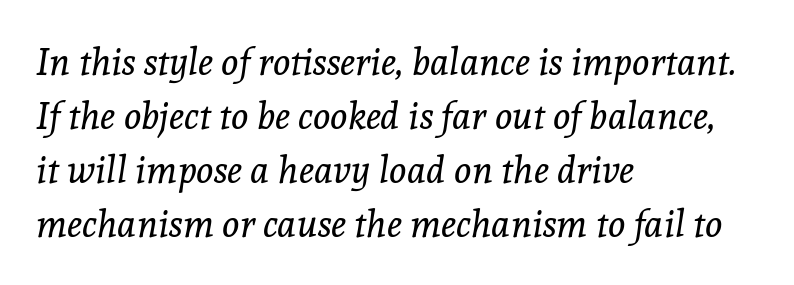
The text carries the slant typical of an italic or oblique font. The designer went with a serif here, giving each stem small feet. Looks like regular typesetting: each glyph gets only the width it needs. Bare-footed words on every line.
